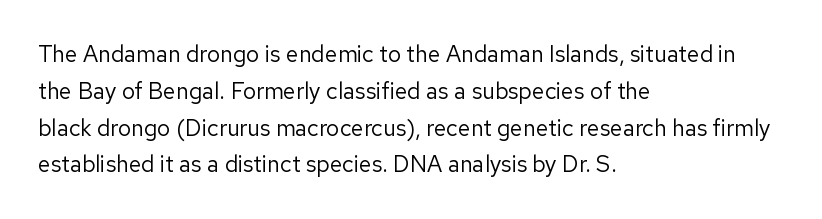
The image shows 23 px text type, upright; set left-aligned, normal line spacing (1.6x), normal letter spacing, not underlined.
